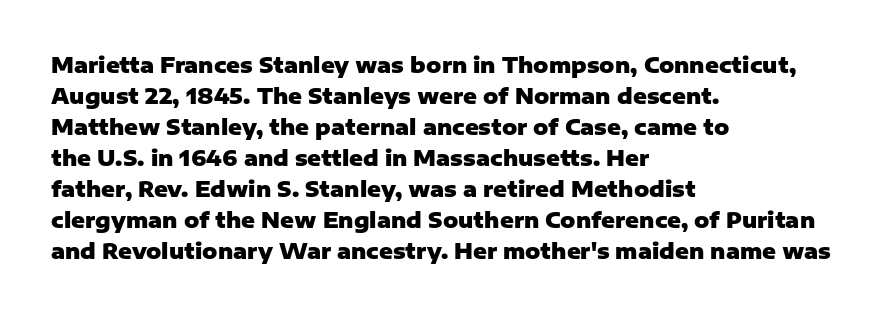
{"italic": "no", "bold": "yes", "underline": "no", "align": "left", "line_spacing": "normal", "line_spacing_ratio": 1.48, "letter_spacing": "normal", "letter_spacing_em": 0.0, "glyph_px": 21}
